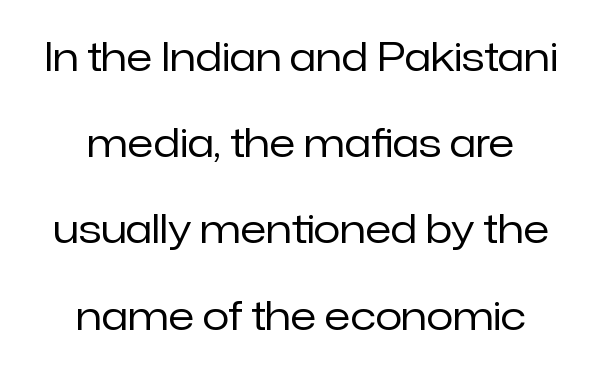
Nobody drew a line under any word here. Typeset on center — no edge is straight. No heavy texture on the line: the type isn't bold. The rendering uses a large line-height, opening up the rows. Do the characters align in a grid? No, the font is proportional. The face used here is rendered with its standard letterfit.
